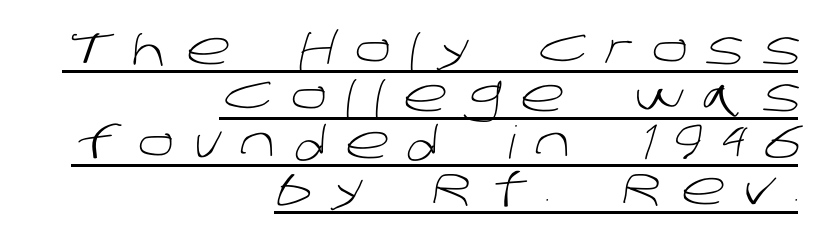
Q: Is the text bold? A: No.
Q: Is the typeface a serif or a sans-serif typeface? A: Sans-serif.
Q: Is the text underlined? A: Yes.
Q: How is the paragraph aligned? A: Right-aligned.
Q: Is the spacing between letters normal or unusually wide? A: Unusually wide.
Q: Is the spacing between lines tight, normal or loose? A: Tight.
Q: Width (condensed, normal, or wide)? A: Normal.
Q: Stroke contrast? A: Low.
Q: x-height? A: Large.
Q: Monospaced? A: No.
